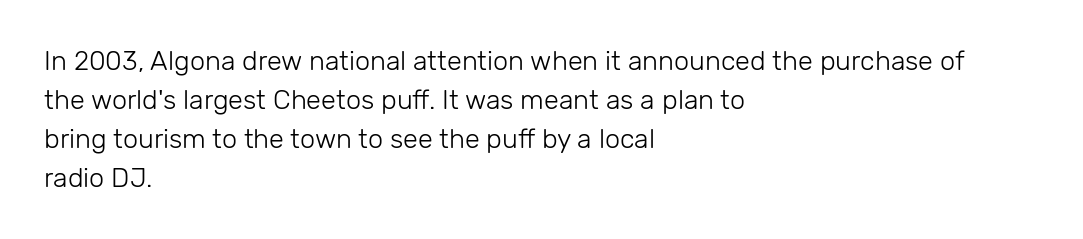
Q: Is the text bold? A: No.
Q: Is the text italic (slanted)? A: No, it is upright.
Q: Is the text underlined? A: No.
Q: How is the paragraph aligned? A: Left-aligned.
Q: Is the spacing between letters normal or unusually wide? A: Normal.
Q: Is the spacing between lines tight, normal or loose? A: Normal.
